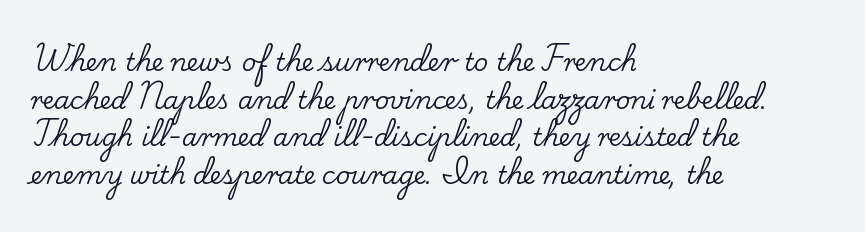
{"underline": "no", "align": "left", "line_spacing": "normal", "line_spacing_ratio": 1.51, "letter_spacing": "normal", "letter_spacing_em": 0.0, "glyph_px": 25}
